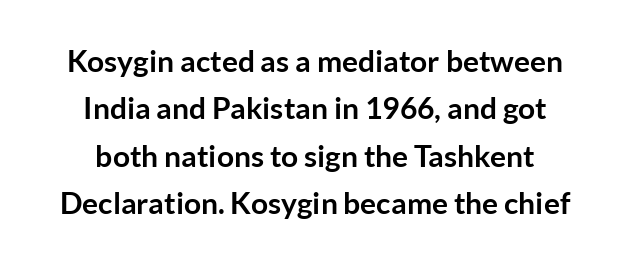
{"serif": "no", "italic": "no", "bold": "yes", "weight": "semibold", "width": "normal", "stroke_contrast": "low", "x_height": "medium", "monospaced": "no", "underline": "no", "line_spacing": "normal", "line_spacing_ratio": 1.58, "letter_spacing": "normal", "letter_spacing_em": 0.0, "glyph_px": 30}
